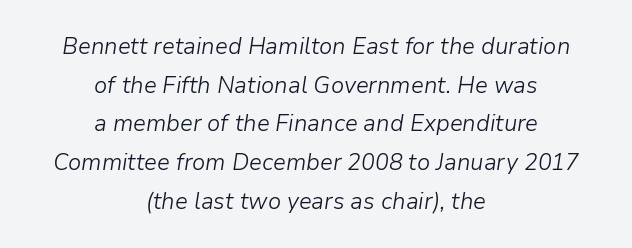
Alignment: centered. Students, observe: this is what conventionally led text looks like. The string is rendered with underlining switched off. Vertical stems look standard width or narrower in stroke. Between one letter and the next there's only the usual sliver of space.
